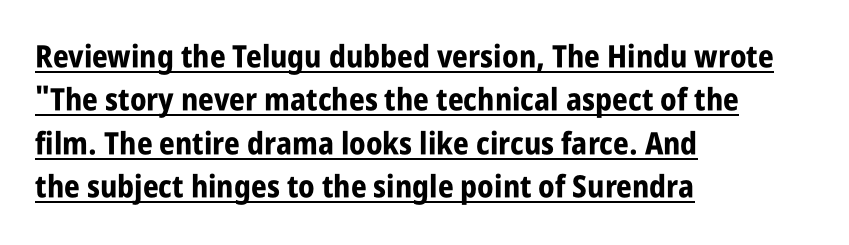
Q: Is the text bold? A: Yes.
Q: Is the text italic (slanted)? A: No, it is upright.
Q: Is the typeface a serif or a sans-serif typeface? A: Sans-serif.
Q: Is the text underlined? A: Yes.
Q: How is the paragraph aligned? A: Left-aligned.
Q: Is the spacing between letters normal or unusually wide? A: Normal.
Q: Is the spacing between lines tight, normal or loose? A: Normal.
Q: Width (condensed, normal, or wide)? A: Condensed.
Q: Stroke contrast? A: Low.
Q: x-height? A: Large.
Q: Monospaced? A: No.
